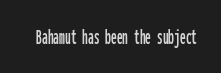
The image shows 23 px text type, upright; set normal letter spacing, not underlined.
